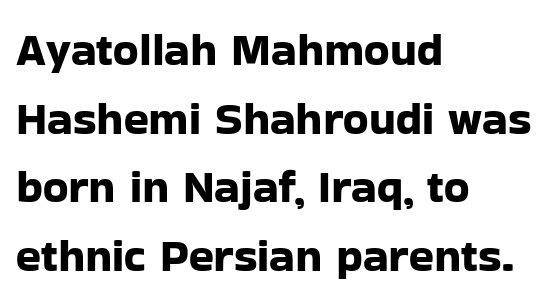
Q: Is the text italic (slanted)? A: No, it is upright.
Q: Is the typeface a serif or a sans-serif typeface? A: Sans-serif.
Q: Is the text underlined? A: No.
Q: How is the paragraph aligned? A: Left-aligned.
Q: Is the spacing between letters normal or unusually wide? A: Normal.
Q: Is the spacing between lines tight, normal or loose? A: Normal.
Q: Width (condensed, normal, or wide)? A: Normal.
Q: Stroke contrast? A: Low.
Q: x-height? A: Medium.
Q: Monospaced? A: No.
